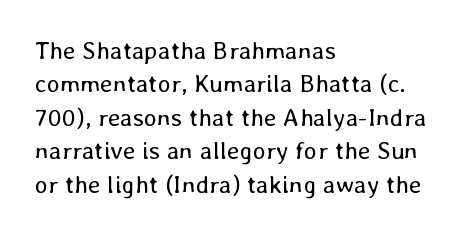
The image shows 25 px text type, upright; set left-aligned, normal line spacing (1.34x), normal letter spacing, not underlined.
